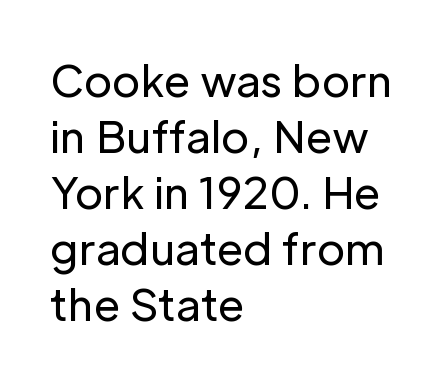
The words here are not underlined. A typesetter would mark this as roman, not italic. The letters sit at their default tracking, neither squeezed nor spread. Typeset ragged right — the left edge is the straight one. The letters advance in unequal steps, a hallmark of proportional type. Font category for this specimen: sans-serif.
